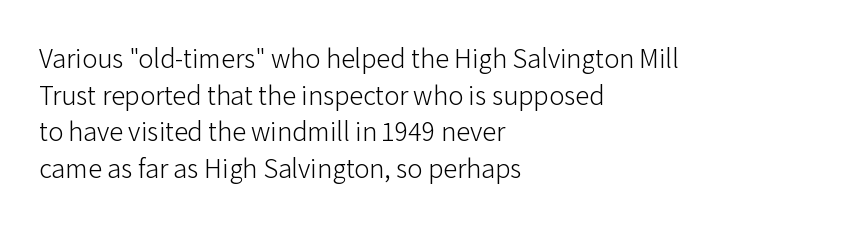
The image shows 28 px light sans-serif type, upright; set left-aligned, normal line spacing (1.31x), normal letter spacing, not underlined; low stroke contrast and a medium x-height.
